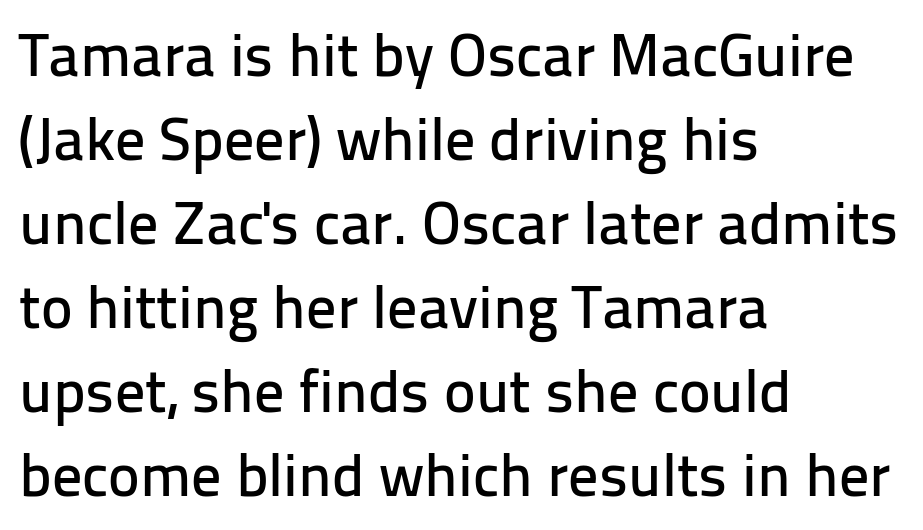
The image shows 60 px sans-serif type, upright; set left-aligned, normal line spacing (1.4x), normal letter spacing, not underlined; low stroke contrast and a medium x-height.
